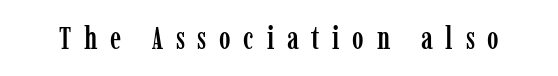
Q: Is the text italic (slanted)? A: No, it is upright.
Q: Is the typeface a serif or a sans-serif typeface? A: Serif.
Q: Is the text underlined? A: No.
Q: Is the spacing between letters normal or unusually wide? A: Unusually wide.
Q: Width (condensed, normal, or wide)? A: Condensed.
Q: Stroke contrast? A: Low.
Q: x-height? A: Medium.
Q: Monospaced? A: No.
